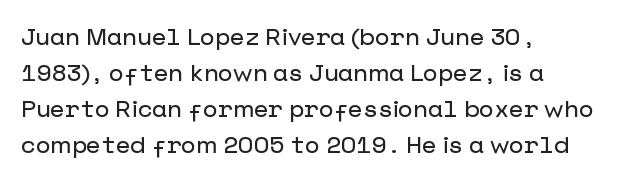
You can tell it's not italic because the verticals are truly vertical. Whoever set this chose a conventional vertical rhythm. The line texture is even and compact thanks to regular tracking. Each row of text sits above clean, open space.
